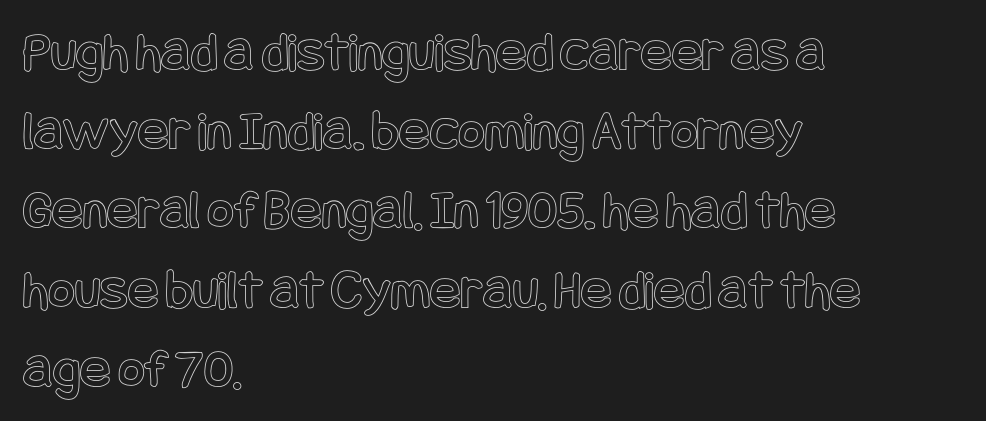
The image shows 57 px condensed type, upright; set left-aligned, normal line spacing (1.39x), normal letter spacing, not underlined; a large x-height.
